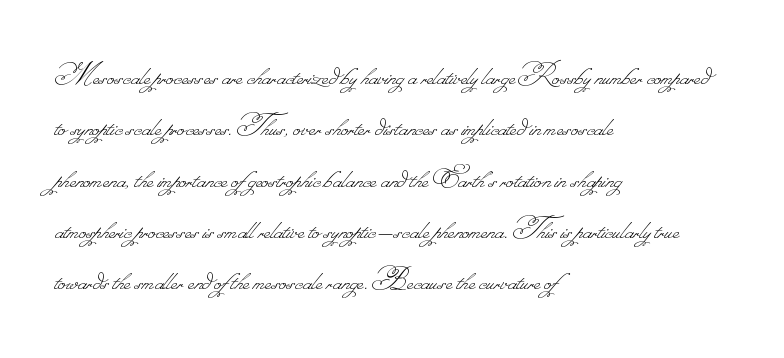
Think of a printed novel: that variable character pitch is what you see here. This is not heavy type; no bold has been used. All the whitespace from short lines collects on the right. Check the space under the baseline: it is left empty. Line spacing here is normal.
